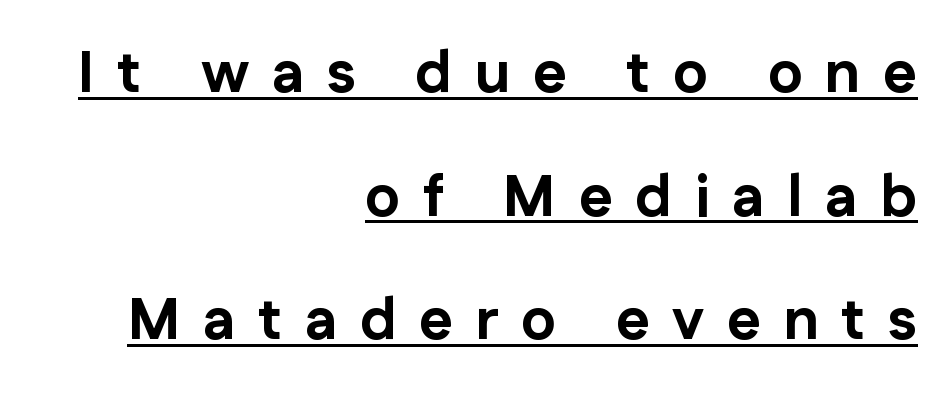
Honestly, the underline is the first thing you notice here. Quick note: not italic, upright. Caption: expanded tracking, letters set apart. How would I describe the line gaps? Wide and relaxed. Each letter keeps its own natural width here, so spacing adapts to shape.
